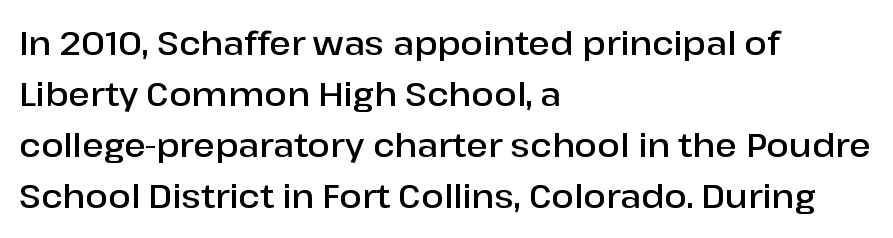
{"serif": "no", "italic": "no", "bold": "semi", "weight": "semibold", "width": "normal", "stroke_contrast": "low", "x_height": "medium", "monospaced": "no", "underline": "no", "align": "left", "line_spacing": "normal", "line_spacing_ratio": 1.55, "letter_spacing": "normal", "letter_spacing_em": 0.0, "glyph_px": 33}
